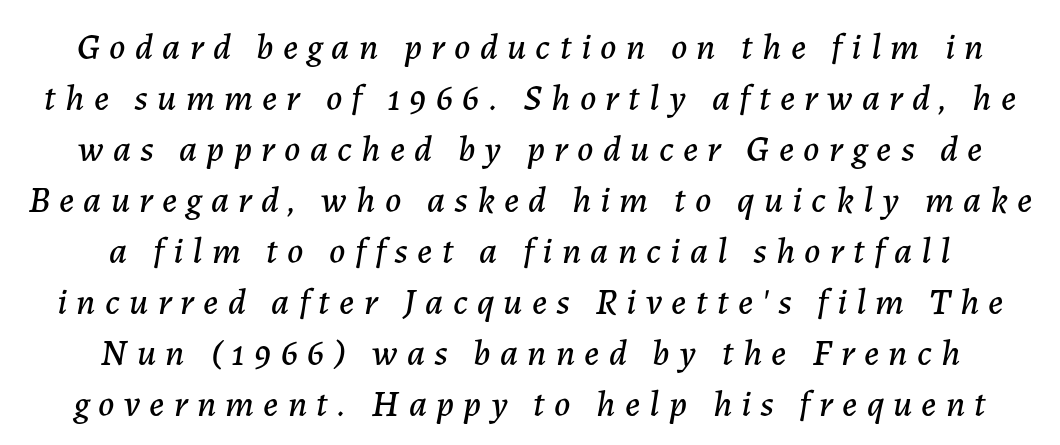
Caption: expanded tracking, letters set apart. The glyphs look as if they've been sheared to an angle. A typesetter would call this proportional, since set widths differ per character. This sample is center-justified, so both line endings float freely. A normal amount of white space separates one row of letters from the next.
